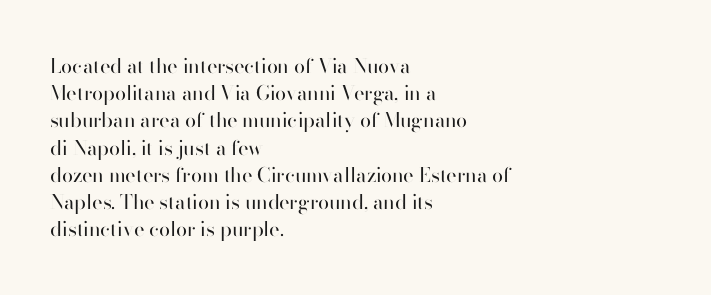
{"italic": "no", "bold": "no", "underline": "no", "align": "left", "line_spacing": "normal", "line_spacing_ratio": 1.36, "letter_spacing": "normal", "letter_spacing_em": 0.0, "glyph_px": 20}
